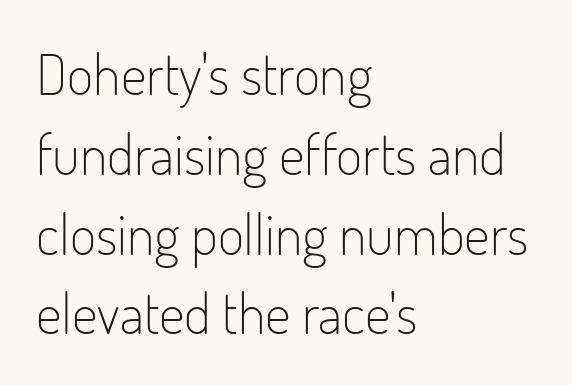
{"serif": "no", "italic": "no", "bold": "no", "weight": "light", "width": "condensed", "stroke_contrast": "low", "x_height": "small", "monospaced": "no", "underline": "no", "align": "left", "line_spacing": "normal", "line_spacing_ratio": 1.4, "letter_spacing": "normal", "letter_spacing_em": 0.0, "glyph_px": 57}
